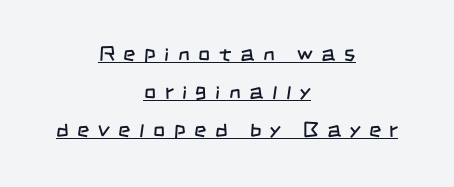
{"bold": "no", "underline": "yes", "align": "center", "line_spacing_ratio": 1.81, "letter_spacing": "wide", "letter_spacing_em": 0.41, "glyph_px": 21}
